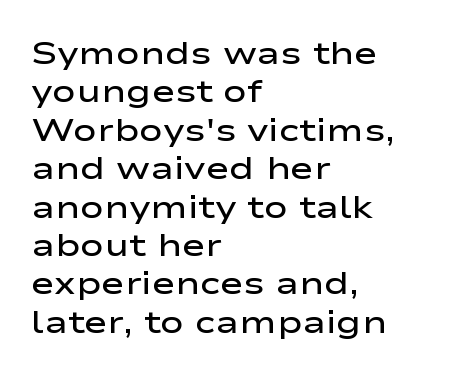
The image shows 32 px semibold, wide sans-serif type, upright; set left-aligned, line spacing 1.2x, normal letter spacing, not underlined; low stroke contrast and a medium x-height.
